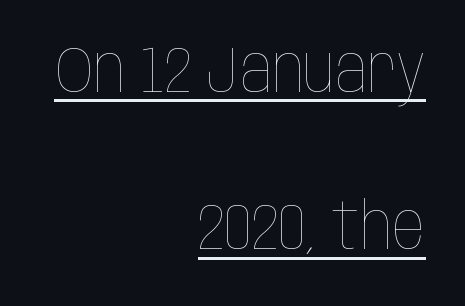
Each stroke keeps to a modest, everyday thickness or less. Caption: lettering with a line underneath. No extra tracking has been applied to these lines. A typesetter would call this proportional, since set widths differ per character. The vertical gap from one line to the next is large.
